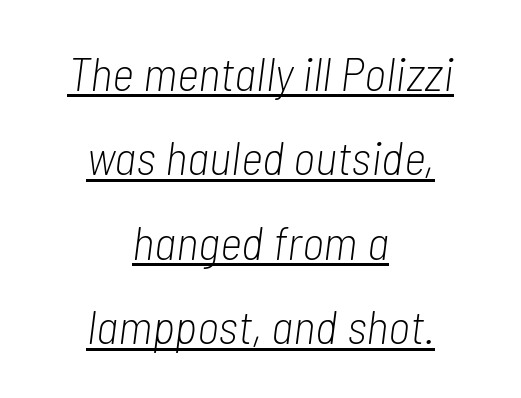
{"italic": "yes", "lean": "right", "slant_degrees": 7, "bold": "no", "weight": "light", "width": "condensed", "stroke_contrast": "low", "x_height": "medium", "monospaced": "no", "underline": "yes", "align": "center", "line_spacing_ratio": 1.76, "letter_spacing": "normal", "letter_spacing_em": 0.0, "glyph_px": 48}
